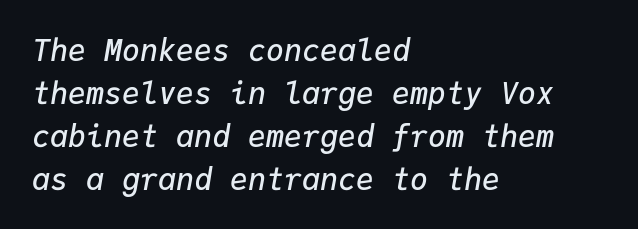
The image shows 30 px semibold type, italic (leaning right), monospaced; set left-aligned, normal line spacing (1.43x), normal letter spacing, not underlined; low stroke contrast and a medium x-height.
